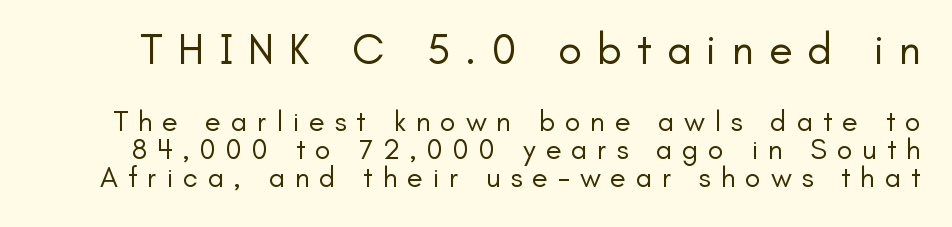
The image shows 44 px regular-weight sans-serif type, upright; set tight line spacing (0.97x), unusually wide letter spacing (+0.34 em), not underlined; the first (top) block is 1.52x larger; low stroke contrast and a small x-height.
